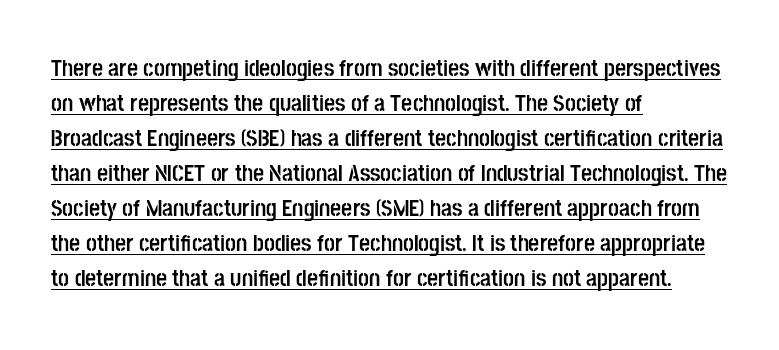
{"italic": "no", "bold": "yes", "underline": "yes", "align": "left", "line_spacing": "normal", "line_spacing_ratio": 1.46, "letter_spacing": "normal", "letter_spacing_em": 0.0, "glyph_px": 24}
